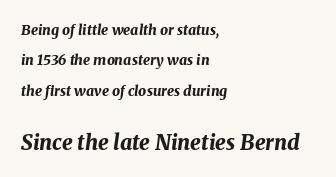
Q: Is the text bold? A: Yes.
Q: Is the text italic (slanted)? A: Yes, it leans right by about 8 degrees.
Q: Is the text underlined? A: No.
Q: How is the paragraph aligned? A: Left-aligned.
Q: Is the spacing between letters normal or unusually wide? A: Normal.
Q: Is the spacing between lines tight, normal or loose? A: Loose.
Q: Which block of text is set in a larger size, the first (top) or the second (bottom)? A: The second (bottom) one.
